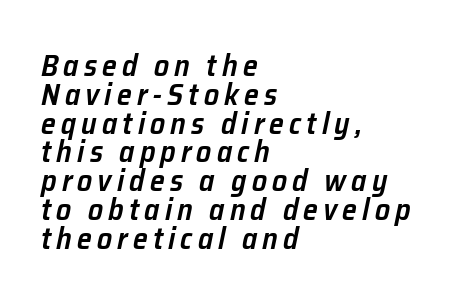
{"italic": "yes", "lean": "right", "slant_degrees": 12, "bold": "semi", "weight": "semibold", "width": "normal", "stroke_contrast": "low", "x_height": "medium", "monospaced": "no", "underline": "no", "align": "left", "line_spacing": "tight", "line_spacing_ratio": 0.96, "glyph_px": 30}
